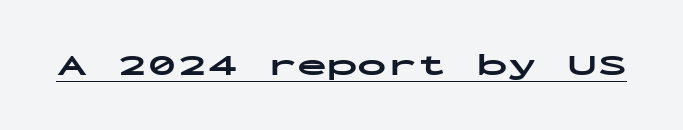
The image shows 30 px bold, wide sans-serif type, upright, monospaced; set normal letter spacing, underlined; low stroke contrast and a medium x-height.
